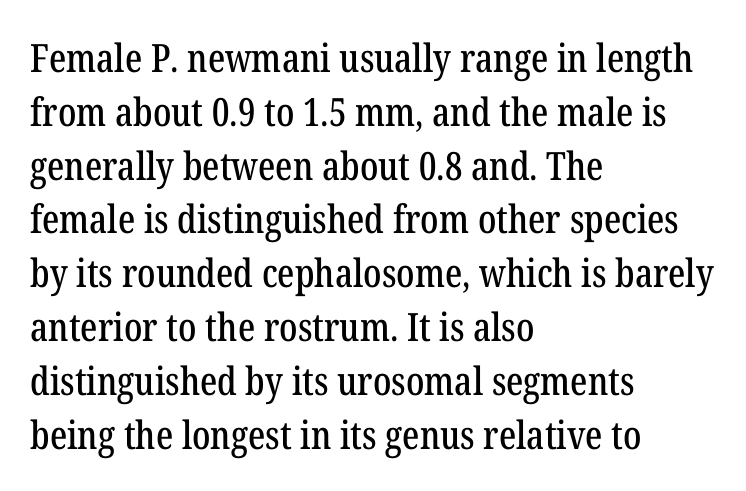
Is the block centered? No — it sits flush against the left margin. Each row of text sits above clean, open space. Proportional: the letters do not fall into vertical columns. Default kerning and tracking; the words read as compact shapes. Regular leading.
